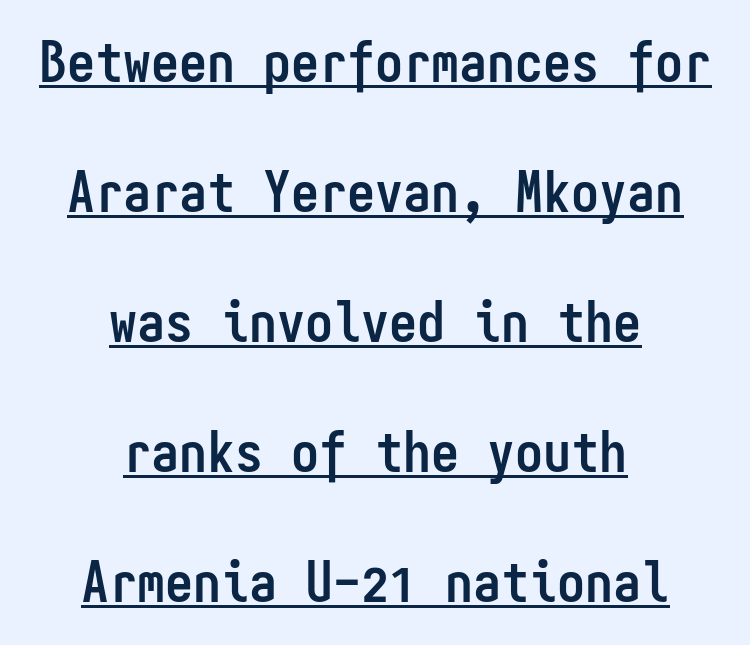
{"serif": "no", "italic": "no", "bold": "yes", "weight": "semibold", "width": "condensed", "stroke_contrast": "low", "x_height": "medium", "monospaced": "yes", "underline": "yes", "align": "center", "line_spacing": "loose", "line_spacing_ratio": 2.32, "letter_spacing": "normal", "letter_spacing_em": 0.0, "glyph_px": 56}
